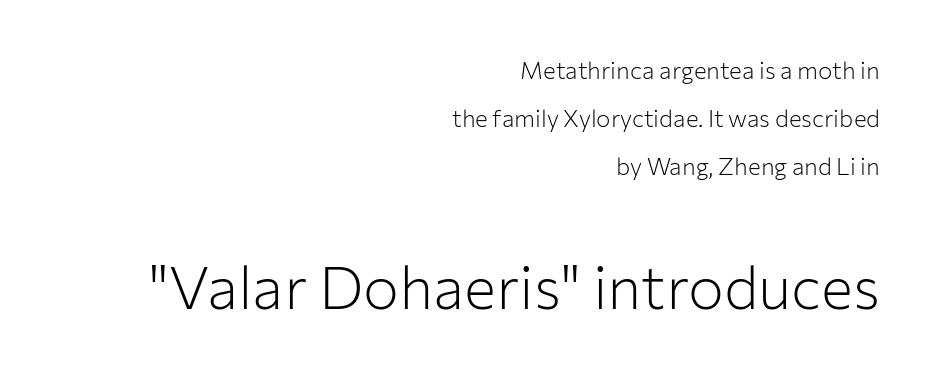
{"serif": "no", "italic": "no", "bold": "no", "weight": "light", "width": "normal", "stroke_contrast": "low", "x_height": "medium", "monospaced": "no", "underline": "no", "align": "right", "line_spacing": "loose", "line_spacing_ratio": 2.01, "letter_spacing": "normal", "letter_spacing_em": 0.0, "larger_block": "second", "size_ratio": 2.5, "glyph_px": 60}
